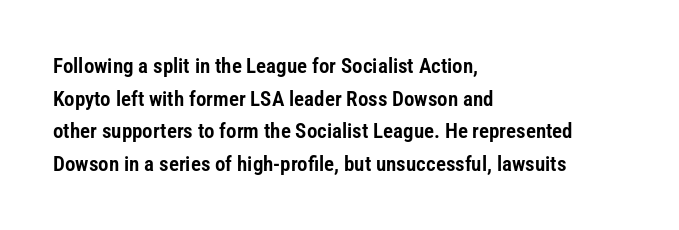
{"italic": "no", "underline": "no", "align": "left", "line_spacing": "normal", "line_spacing_ratio": 1.55, "letter_spacing": "normal", "letter_spacing_em": 0.0, "glyph_px": 21}
